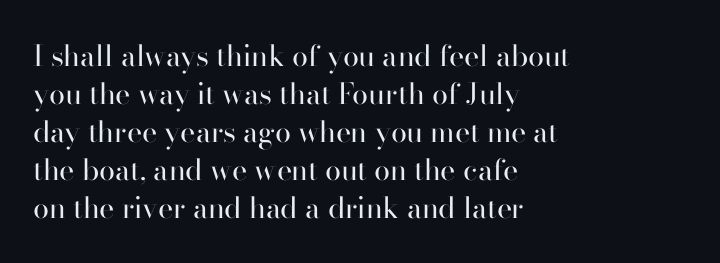
The image shows 29 px regular-weight serif type, upright; set left-aligned, normal line spacing (1.31x), normal letter spacing, not underlined; high stroke contrast and a small x-height.
